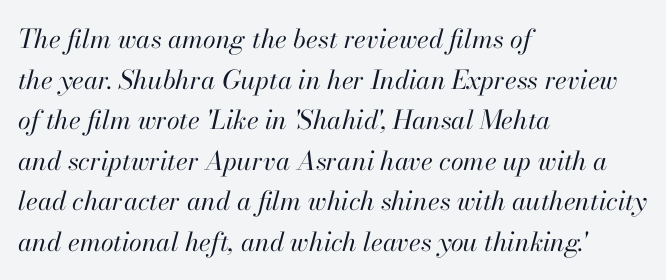
Q: Is the text bold? A: No.
Q: Is the text italic (slanted)? A: Yes, it leans right by about 13 degrees.
Q: Is the text underlined? A: No.
Q: How is the paragraph aligned? A: Left-aligned.
Q: Is the spacing between letters normal or unusually wide? A: Normal.
Q: Is the spacing between lines tight, normal or loose? A: Normal.
